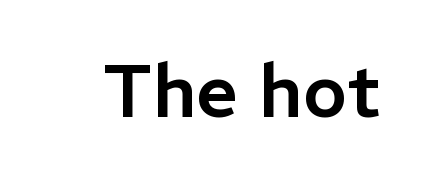
{"serif": "no", "italic": "no", "width": "normal", "stroke_contrast": "low", "x_height": "medium", "monospaced": "no", "underline": "no", "letter_spacing": "normal", "letter_spacing_em": 0.0, "glyph_px": 74}
